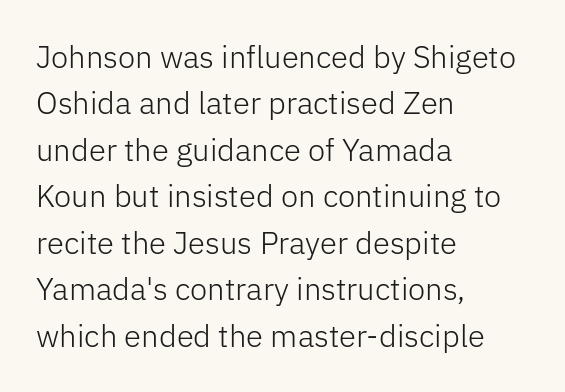
Honestly, the row spacing looks completely unremarkable. Just letters on the line, the space beneath them empty. These lines are composed in type without serifs. Every character sits straight up, as roman type does. Layout note: lines flush left. On a weight scale, this lands at 450 or below.
